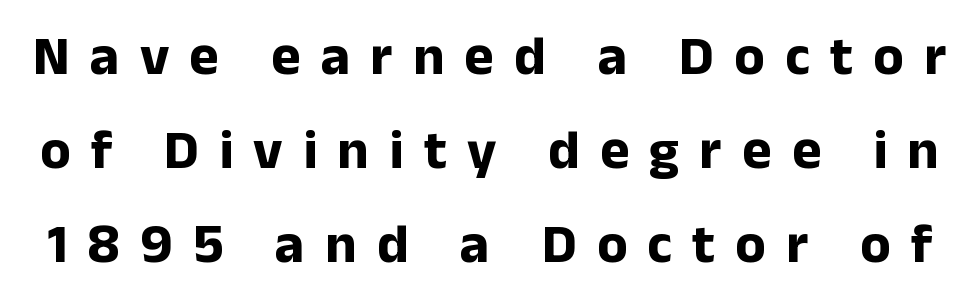
Q: Is the text bold? A: Yes.
Q: Is the text italic (slanted)? A: No, it is upright.
Q: Is the typeface a serif or a sans-serif typeface? A: Sans-serif.
Q: Is the text underlined? A: No.
Q: Is the spacing between letters normal or unusually wide? A: Unusually wide.
Q: Is the spacing between lines tight, normal or loose? A: Normal.
Q: Width (condensed, normal, or wide)? A: Normal.
Q: Stroke contrast? A: Low.
Q: x-height? A: Medium.
Q: Monospaced? A: No.
